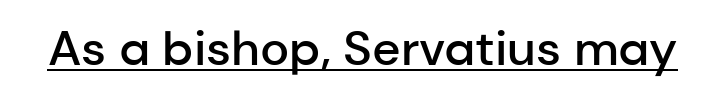
Does extra space separate the letters? No, they use regular spacing. In designer terms, the underline attribute is active on this setting. Is there any slant? The stems are plumb. Here the designer chose a conventional face with non-uniform glyph widths.
